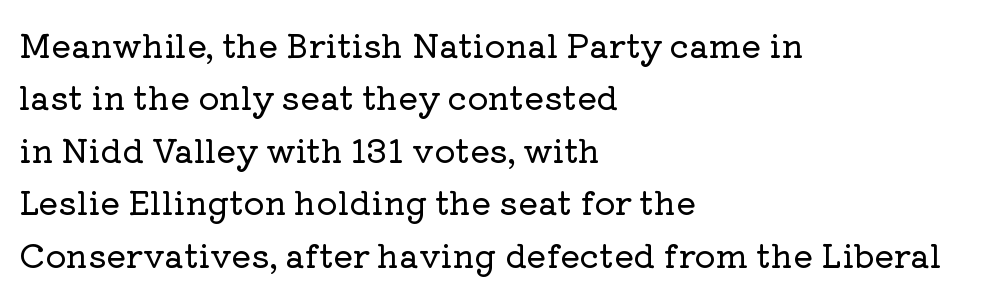
The image shows 33 px serif type, upright; set left-aligned, normal line spacing (1.59x), normal letter spacing, not underlined; low stroke contrast and a medium x-height.
